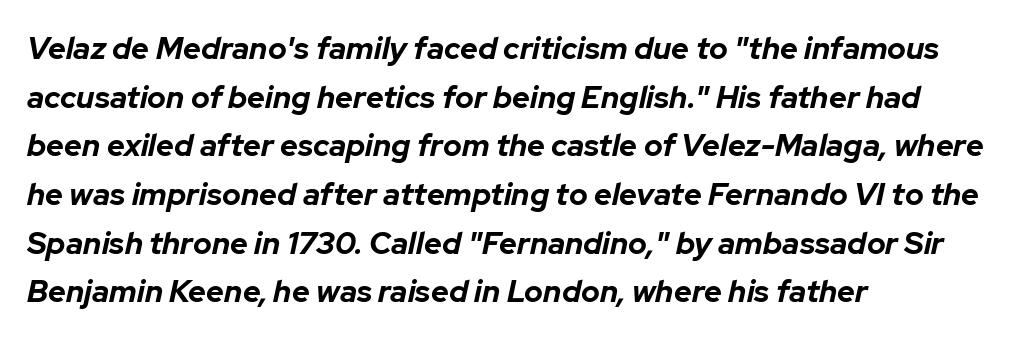
The image shows 31 px bold type, italic (leaning right); set left-aligned, normal line spacing (1.57x), normal letter spacing, not underlined; low stroke contrast and a medium x-height.
